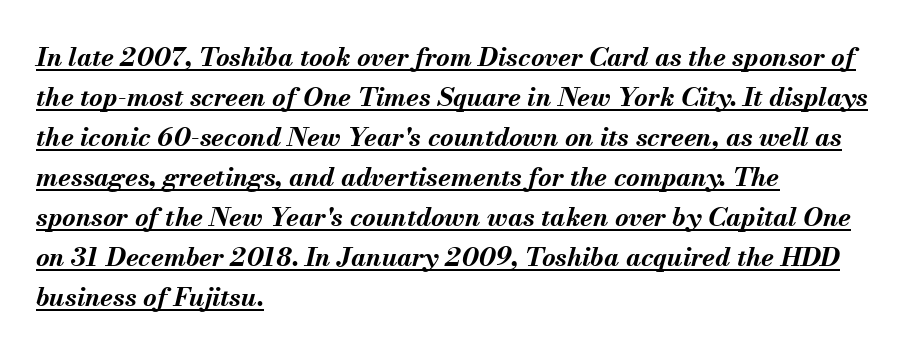
{"italic": "yes", "lean": "right", "slant_degrees": 13, "bold": "yes", "underline": "yes", "align": "left", "line_spacing": "normal", "line_spacing_ratio": 1.54, "letter_spacing": "normal", "letter_spacing_em": 0.0, "glyph_px": 26}
